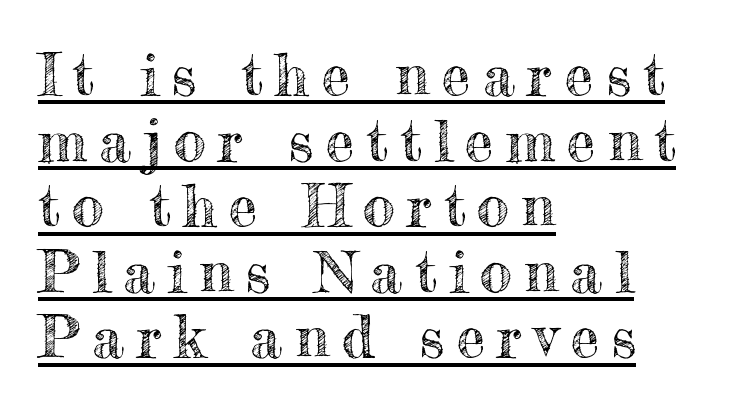
Q: Is the text italic (slanted)? A: No, it is upright.
Q: Is the text underlined? A: Yes.
Q: How is the paragraph aligned? A: Left-aligned.
Q: Is the spacing between letters normal or unusually wide? A: Unusually wide.
Q: Is the spacing between lines tight, normal or loose? A: Tight.
Q: Width (condensed, normal, or wide)? A: Normal.
Q: x-height? A: Small.
Q: Monospaced? A: No.
